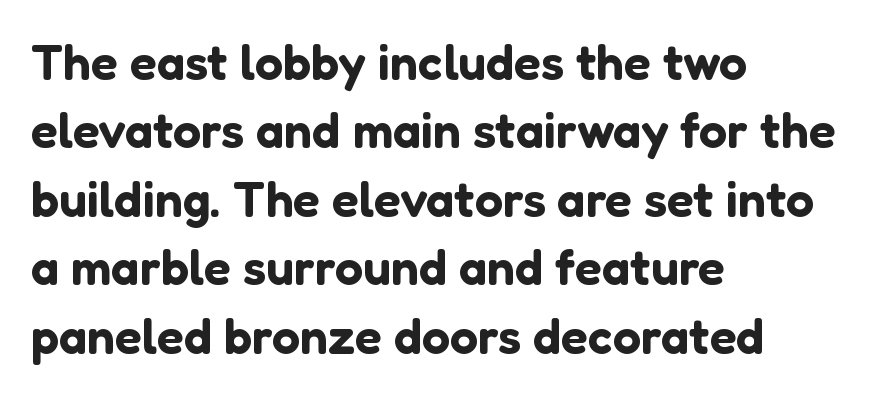
{"serif": "no", "italic": "no", "width": "normal", "stroke_contrast": "low", "x_height": "medium", "monospaced": "no", "underline": "no", "align": "left", "line_spacing": "normal", "line_spacing_ratio": 1.37, "letter_spacing": "normal", "letter_spacing_em": 0.0, "glyph_px": 50}
